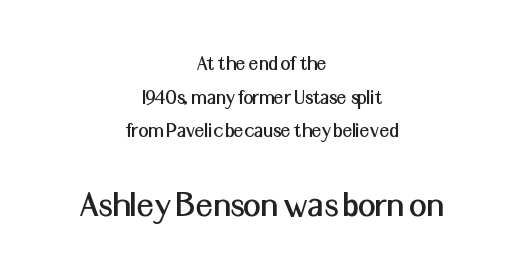
The letters in the lower block stand taller than those in the block above. Proportional: the letters do not fall into vertical columns. Every row of glyphs is offset so its center matches the block's center. Grotesque or geometric, the face here clearly has no serifs. Descenders are the only things crossing below the line.
